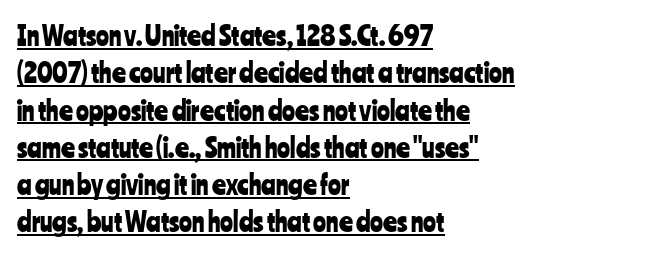
Characters remain perfectly vertical along every line. The rendering keeps characters at their native spacing. The words here are underlined. The lines are quadded left. How would I describe the line gaps? Plain and ordinary.
